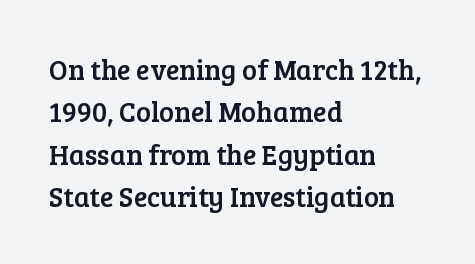
The image shows 28 px serif type, upright; set left-aligned, normal line spacing (1.51x), normal letter spacing, not underlined; low stroke contrast and a medium x-height.
